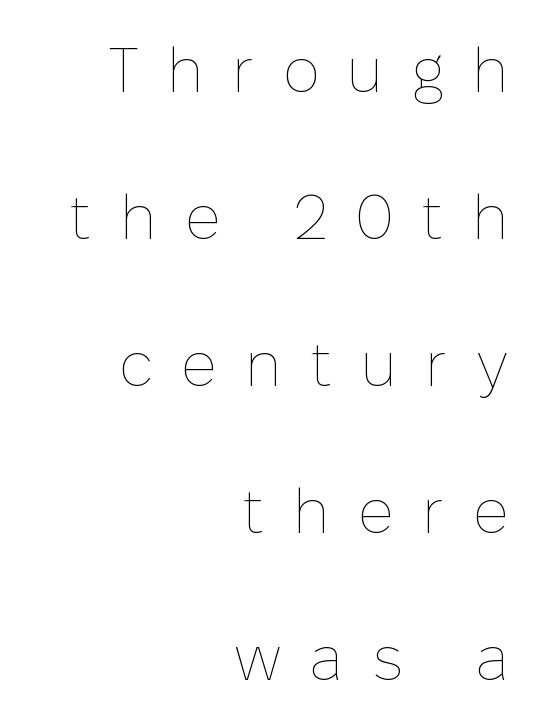
{"italic": "no", "bold": "no", "weight": "thin", "width": "normal", "stroke_contrast": "low", "x_height": "medium", "monospaced": "no", "underline": "no", "align": "right", "line_spacing": "loose", "line_spacing_ratio": 2.37, "letter_spacing": "wide", "letter_spacing_em": 0.45, "glyph_px": 62}
